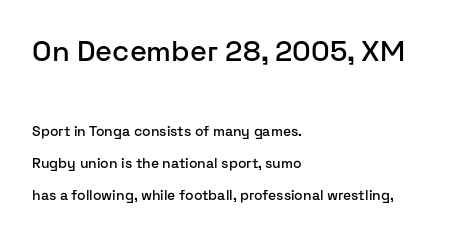
{"serif": "no", "italic": "no", "width": "normal", "stroke_contrast": "low", "x_height": "medium", "monospaced": "no", "underline": "no", "align": "left", "line_spacing": "loose", "line_spacing_ratio": 2.3, "letter_spacing": "normal", "letter_spacing_em": 0.0, "larger_block": "first", "size_ratio": 2.07, "glyph_px": 29}
